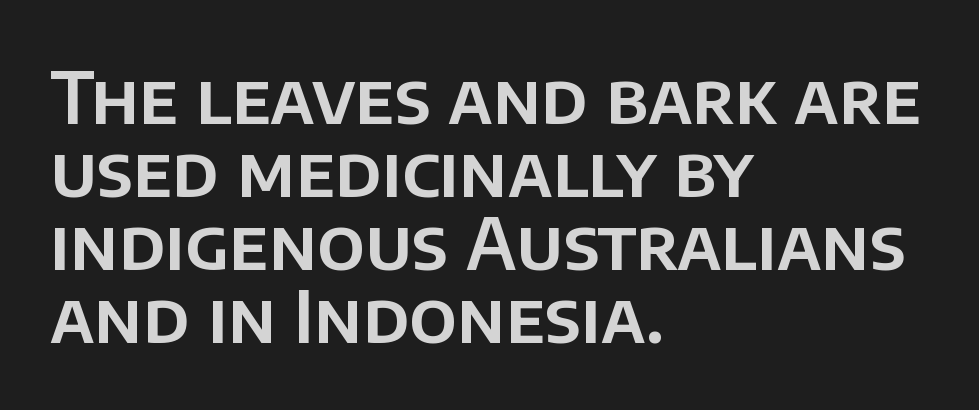
Is there any slant? The stems are plumb. A typesetter would call this proportional, since set widths differ per character. Descender tails drop into unmarked territory. The line-height multiplier appears low, near solid setting. The line texture is even and compact thanks to regular tracking.
